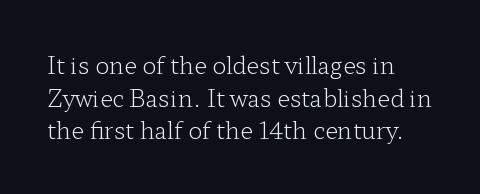
{"italic": "no", "bold": "no", "underline": "no", "line_spacing": "normal", "line_spacing_ratio": 1.42, "letter_spacing": "normal", "letter_spacing_em": 0.0, "glyph_px": 23}
